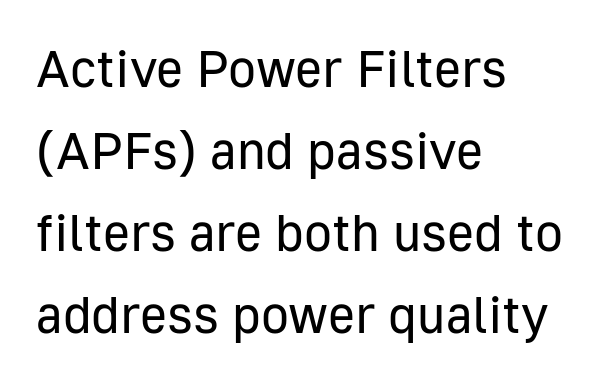
The image shows 52 px regular-weight sans-serif type, upright; set left-aligned, normal line spacing (1.58x), normal letter spacing, not underlined; low stroke contrast and a medium x-height.
